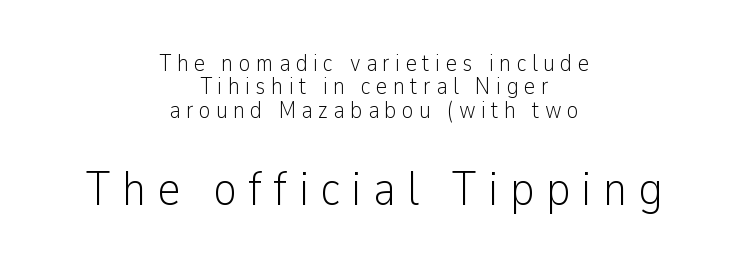
{"serif": "no", "italic": "no", "bold": "no", "weight": "light", "width": "condensed", "stroke_contrast": "low", "x_height": "medium", "monospaced": "no", "underline": "no", "align": "center", "line_spacing": "tight", "line_spacing_ratio": 0.97, "letter_spacing": "wide", "letter_spacing_em": 0.23, "larger_block": "second", "size_ratio": 2.04, "glyph_px": 49}
